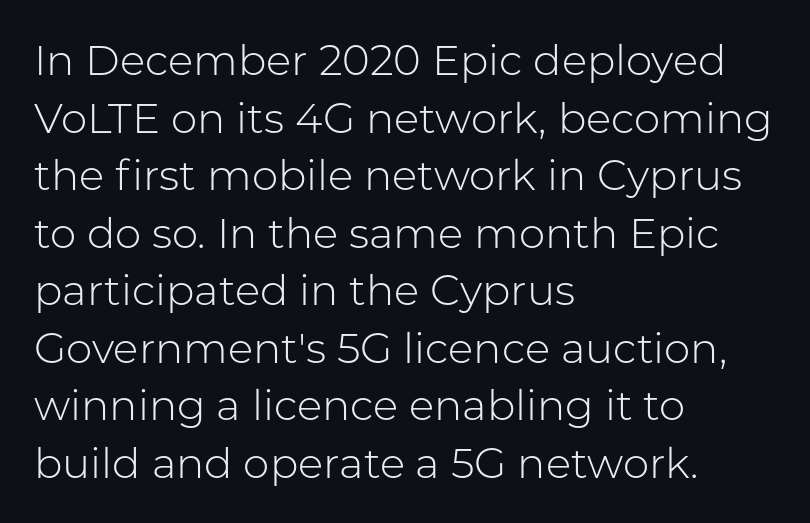
The image shows 42 px light sans-serif type, upright; set left-aligned, normal line spacing (1.37x), normal letter spacing, not underlined; low stroke contrast and a medium x-height.
